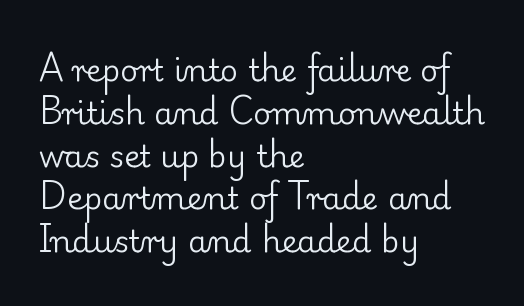
The image shows 31 px regular-weight serif type, upright; set left-aligned, normal line spacing (1.38x), normal letter spacing, not underlined; low stroke contrast and a small x-height.
